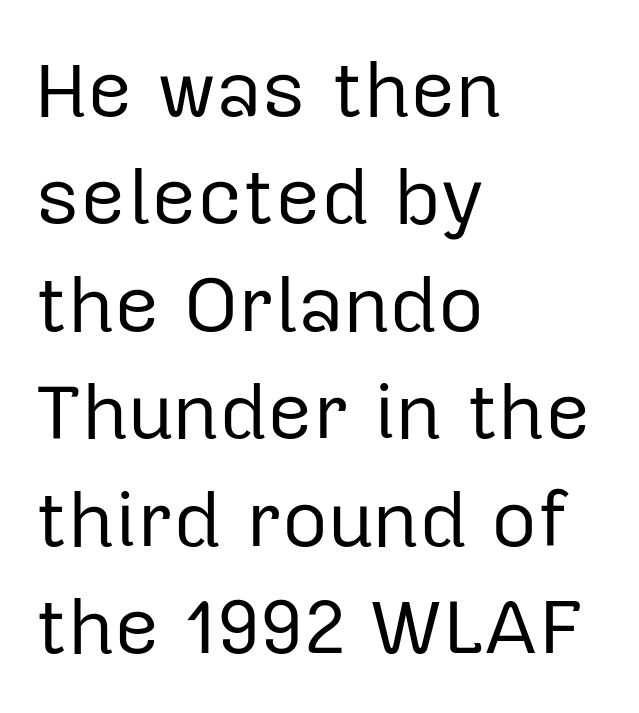
The image shows 79 px regular-weight sans-serif type, upright; set left-aligned, normal line spacing (1.36x), normal letter spacing, not underlined; low stroke contrast and a medium x-height.
